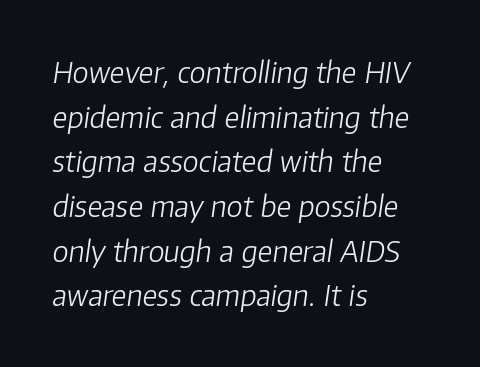
Q: Is the text bold? A: No.
Q: Is the text italic (slanted)? A: Yes, it leans right by about 8 degrees.
Q: Is the text underlined? A: No.
Q: How is the paragraph aligned? A: Left-aligned.
Q: Is the spacing between letters normal or unusually wide? A: Normal.
Q: Is the spacing between lines tight, normal or loose? A: Normal.
Q: Width (condensed, normal, or wide)? A: Normal.
Q: Stroke contrast? A: Low.
Q: x-height? A: Medium.
Q: Monospaced? A: No.
